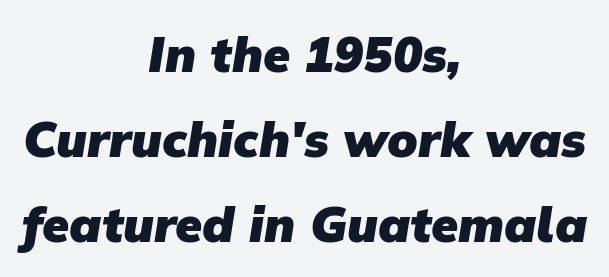
The image shows 49 px heavy sans-serif type; set centered, line spacing 1.73x, normal letter spacing, not underlined; low stroke contrast and a medium x-height.
